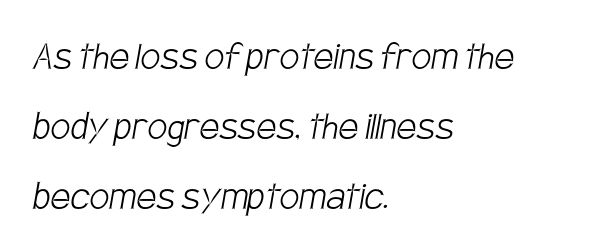
Line spacing here is normal. Caption: standard tracking, unaltered. Does the type have serifs? No, each stem ends abruptly. The face looks like a standard text weight, possibly lighter. Is this a fixed-width face? No — the glyphs have proportional, varying widths.
